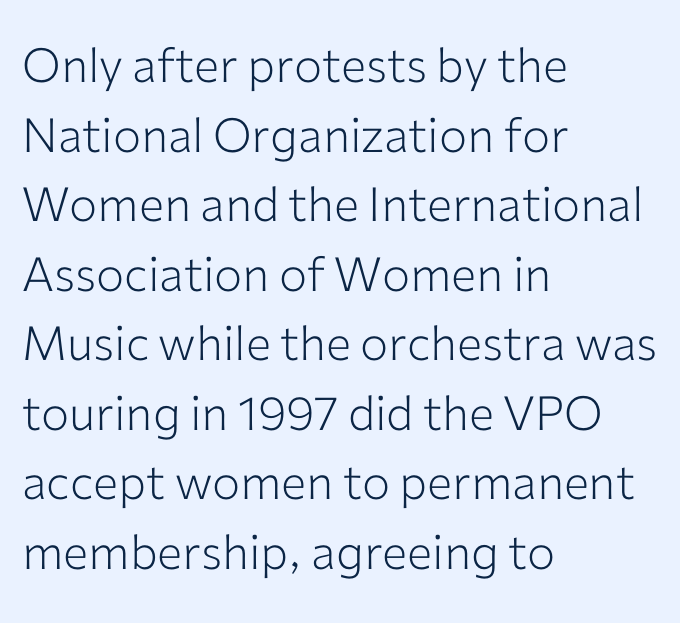
A roman cut, with each character standing at attention. The tracking reads as untouched default to a designer's eye. The letterforms sit at book weight or below. The passage shown is typed in a proportional face where columns would drift.
